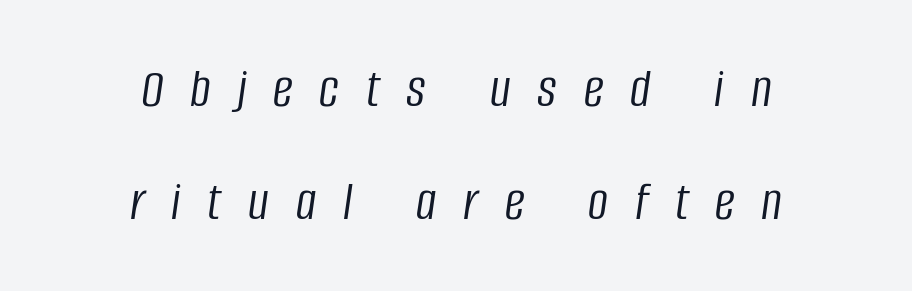
The image shows 56 px light, condensed type, italic (leaning right); set centered, loose line spacing (2.01x), unusually wide letter spacing (+0.48 em), not underlined; low stroke contrast and a large x-height.
